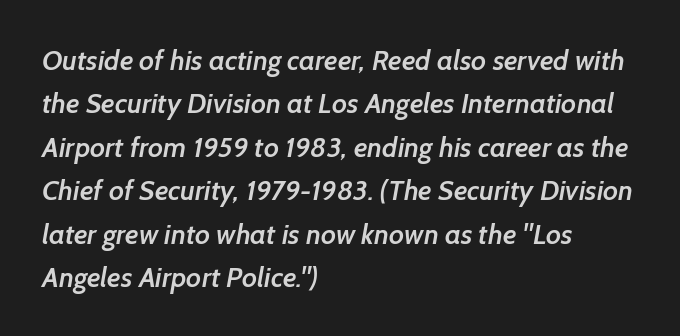
{"serif": "no", "bold": "semi", "weight": "semibold", "width": "normal", "stroke_contrast": "low", "x_height": "medium", "monospaced": "no", "underline": "no", "align": "left", "line_spacing": "normal", "line_spacing_ratio": 1.55, "letter_spacing": "normal", "letter_spacing_em": 0.0, "glyph_px": 28}
